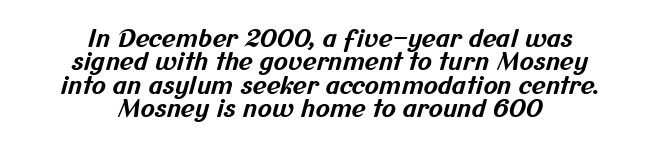
{"bold": "yes", "underline": "no", "align": "center", "line_spacing": "tight", "line_spacing_ratio": 0.97, "letter_spacing": "normal", "letter_spacing_em": 0.0, "glyph_px": 24}
